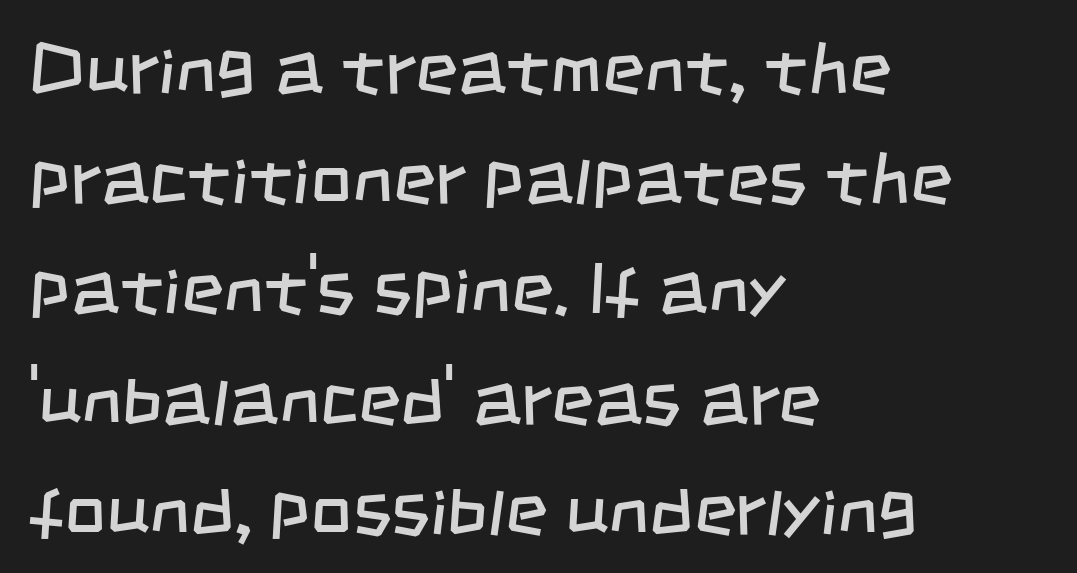
Looks like regular typesetting: each glyph gets only the width it needs. The space directly below the letters is spotless. Counters stay open thanks to moderate or lighter strokes. If you measured baseline to baseline, you'd find a middling distance.
